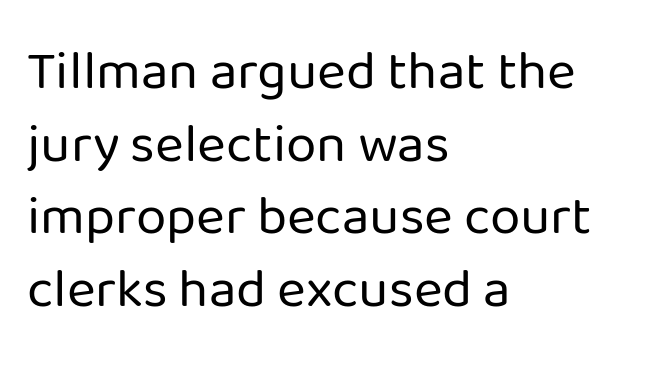
This sample has the flowing, uneven cadence of proportional lettering. The letterforms sit shoulder to shoulder at normal distance. Every row of glyphs begins at an identical x-position on the left. Horizontal bands of white between lines are of average thickness. The type family on display is of the sans-serif kind. Think standard paragraph weight, or any step lighter than that.
